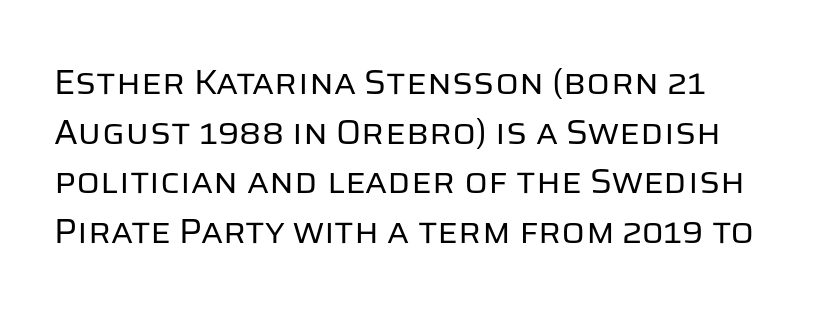
The passage shown is typeset with a sans-serif family. Leading matches the norm, producing a regular column. It's the straight-up-and-down kind of type. The letters advance in unequal steps, a hallmark of proportional type.
